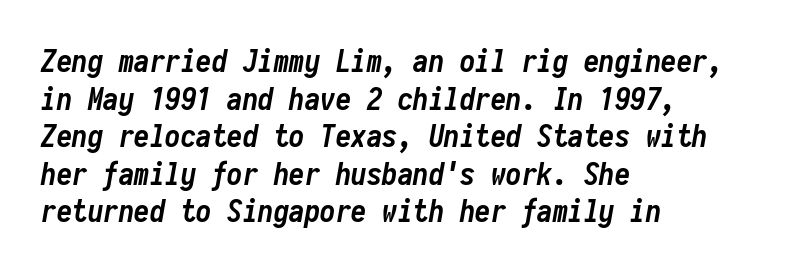
The image shows 31 px semibold, condensed type, italic (leaning right), monospaced; set left-aligned, line spacing 1.21x, normal letter spacing, not underlined; low stroke contrast and a medium x-height.
